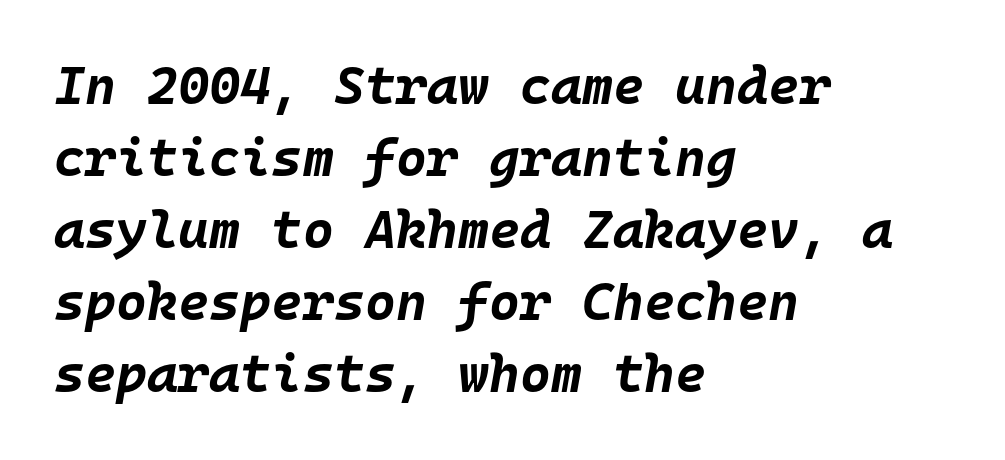
Q: Is the text bold? A: Yes.
Q: Is the text italic (slanted)? A: Yes, it leans right by about 10 degrees.
Q: Is the text underlined? A: No.
Q: How is the paragraph aligned? A: Left-aligned.
Q: Is the spacing between letters normal or unusually wide? A: Normal.
Q: Is the spacing between lines tight, normal or loose? A: Normal.
Q: Width (condensed, normal, or wide)? A: Normal.
Q: Stroke contrast? A: Low.
Q: x-height? A: Large.
Q: Monospaced? A: Yes.
